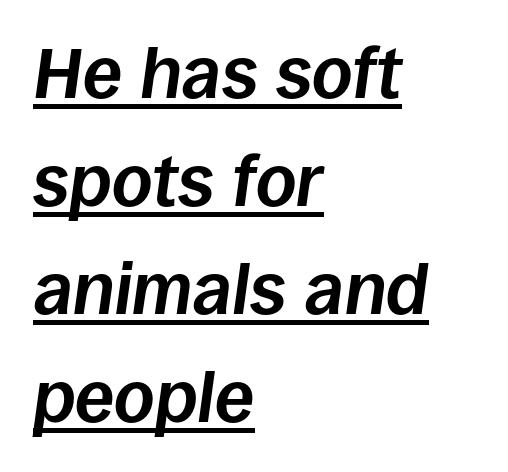
Q: Is the text bold? A: Yes.
Q: Is the text italic (slanted)? A: Yes, it leans right by about 8 degrees.
Q: Is the text underlined? A: Yes.
Q: How is the paragraph aligned? A: Left-aligned.
Q: Is the spacing between letters normal or unusually wide? A: Normal.
Q: Is the spacing between lines tight, normal or loose? A: Normal.
Q: Width (condensed, normal, or wide)? A: Normal.
Q: Stroke contrast? A: Low.
Q: x-height? A: Large.
Q: Monospaced? A: No.
